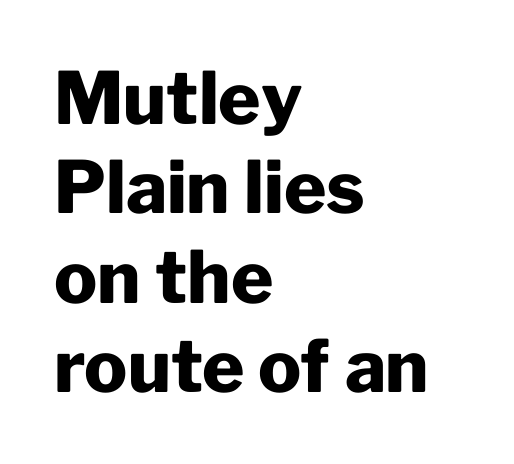
The image shows 72 px heavy sans-serif type, upright; set left-aligned, line spacing 1.24x, normal letter spacing, not underlined; low stroke contrast and a medium x-height.
